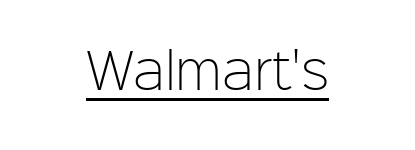
The image shows 49 px light sans-serif type, upright; set normal letter spacing, underlined; low stroke contrast and a medium x-height.
